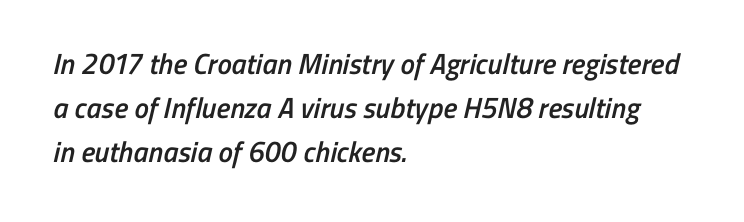
Line starts are locked; line ends wander. Is the letter spacing exaggerated? No — it looks like the ordinary default. This rendering employs a face without finishing strokes, i.e., a sans-serif. You could not count columns in this text — the font is proportionally spaced.
